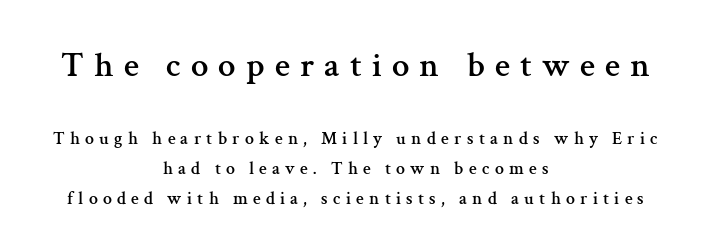
The image shows 35 px serif type, upright; set centered, normal line spacing (1.66x), unusually wide letter spacing (+0.29 em), not underlined; the first (top) block is 1.94x larger; medium stroke contrast and a medium x-height.
